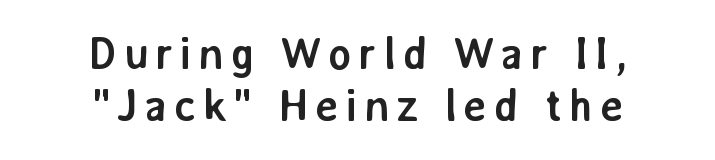
This sample uses a sans-serif face. Notice how the passage keeps no hard edge, just a central spine. A typesetter would mark this as roman, not italic. The space directly below the letters is spotless.
